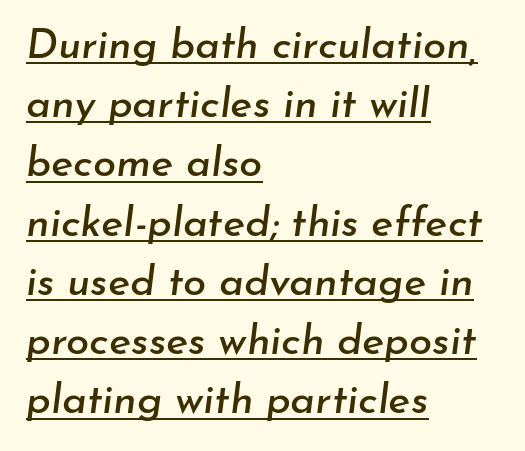
The image shows 42 px text type, italic (leaning right); set left-aligned, normal line spacing (1.41x), normal letter spacing, underlined; low stroke contrast and a small x-height.
